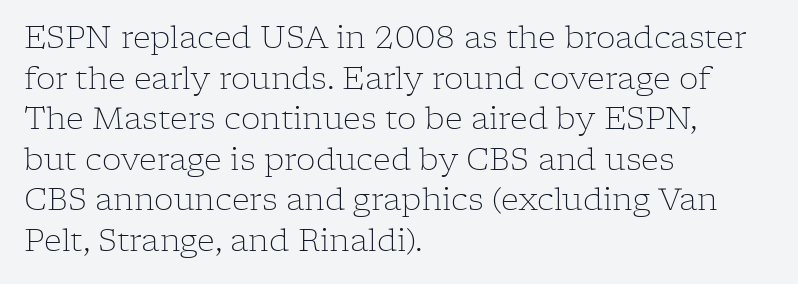
Q: Is the text bold? A: No.
Q: Is the text italic (slanted)? A: No, it is upright.
Q: Is the typeface a serif or a sans-serif typeface? A: Serif.
Q: Is the text underlined? A: No.
Q: How is the paragraph aligned? A: Left-aligned.
Q: Is the spacing between letters normal or unusually wide? A: Normal.
Q: Is the spacing between lines tight, normal or loose? A: Normal.
Q: Width (condensed, normal, or wide)? A: Normal.
Q: Stroke contrast? A: Low.
Q: x-height? A: Medium.
Q: Monospaced? A: No.
